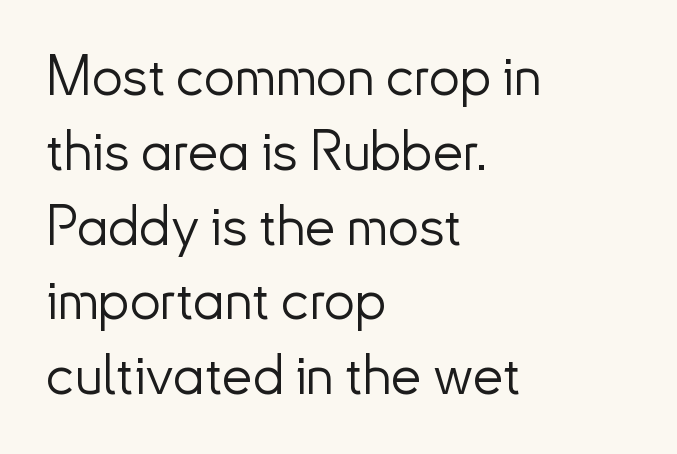
The image shows 55 px light sans-serif type, upright; set left-aligned, normal line spacing (1.36x), normal letter spacing, not underlined; low stroke contrast and a small x-height.
